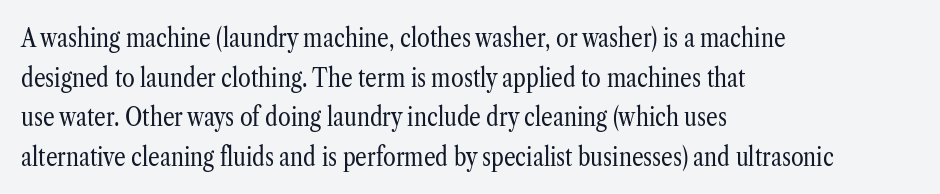
The image shows 26 px text type, upright; set left-aligned, normal line spacing (1.52x), normal letter spacing, not underlined.
